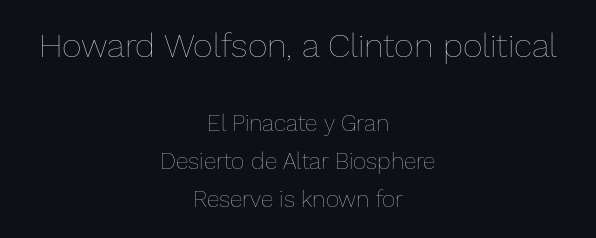
The image shows 34 px thin type, upright; set centered, normal line spacing (1.66x), normal letter spacing, not underlined; the first (top) block is 1.48x larger; low stroke contrast and a medium x-height.
